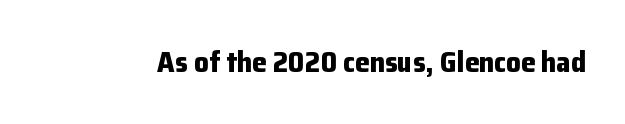
{"serif": "no", "italic": "no", "bold": "yes", "weight": "bold", "width": "normal", "stroke_contrast": "low", "x_height": "medium", "monospaced": "no", "underline": "no", "letter_spacing": "normal", "letter_spacing_em": 0.0, "glyph_px": 29}
